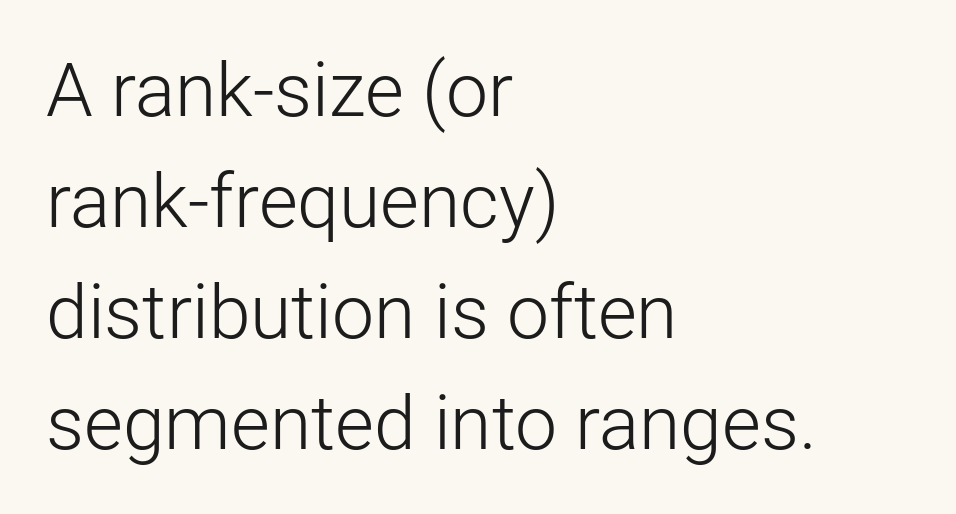
Q: Is the text bold? A: No.
Q: Is the text italic (slanted)? A: No, it is upright.
Q: Is the typeface a serif or a sans-serif typeface? A: Sans-serif.
Q: Is the text underlined? A: No.
Q: How is the paragraph aligned? A: Left-aligned.
Q: Is the spacing between letters normal or unusually wide? A: Normal.
Q: Is the spacing between lines tight, normal or loose? A: Normal.
Q: Width (condensed, normal, or wide)? A: Normal.
Q: Stroke contrast? A: Low.
Q: x-height? A: Medium.
Q: Monospaced? A: No.
